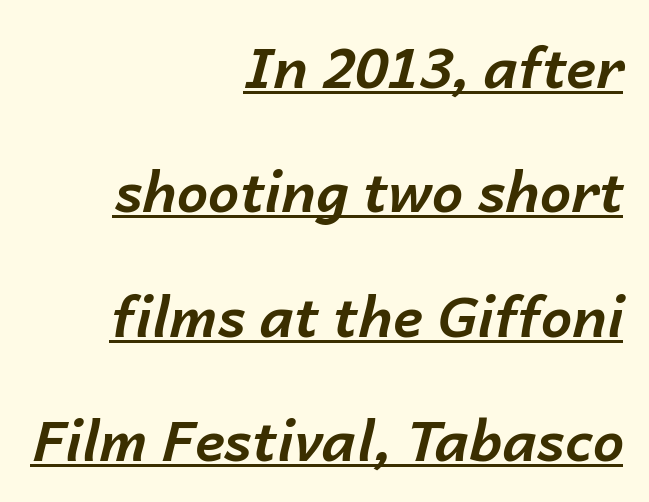
{"italic": "yes", "lean": "right", "slant_degrees": 14, "bold": "yes", "weight": "bold", "width": "normal", "stroke_contrast": "low", "x_height": "medium", "monospaced": "no", "underline": "yes", "align": "right", "line_spacing": "loose", "line_spacing_ratio": 2.22, "letter_spacing": "normal", "letter_spacing_em": 0.0, "glyph_px": 56}
